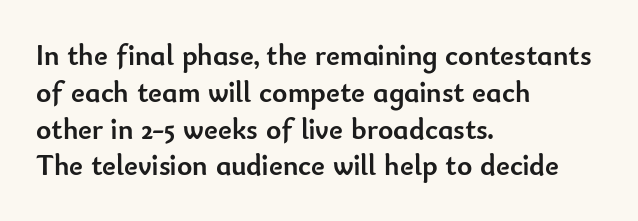
The image shows 29 px semibold sans-serif type, upright; set left-aligned, normal line spacing (1.27x), normal letter spacing, not underlined; low stroke contrast and a small x-height.
